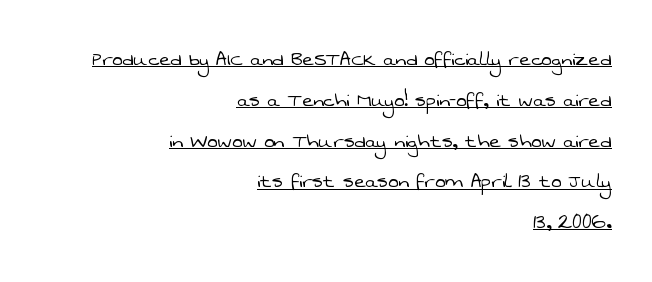
Reading down the block, your eye finds every line finishing at a fixed right position. Decoration check: the copy is underlined. The letterforms sit shoulder to shoulder at normal distance. Weight: not bold — regular or lighter. How would I describe the line gaps? Plain and ordinary.
